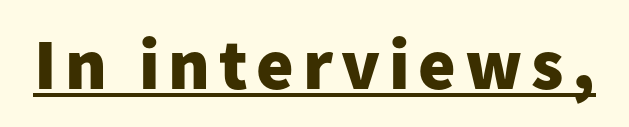
The image shows 72 px heavy sans-serif type, upright; set underlined; low stroke contrast and a medium x-height.
